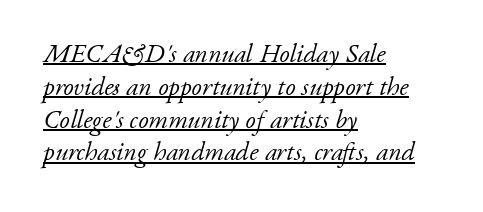
The image shows 26 px text type, italic (leaning right); set left-aligned, normal line spacing (1.26x), normal letter spacing, underlined.
